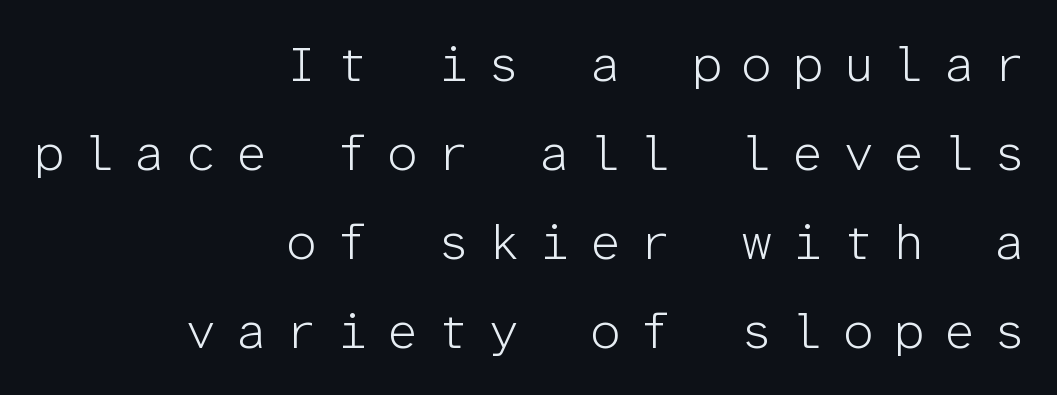
The image shows 50 px light sans-serif type, upright, monospaced; set right-aligned, line spacing 1.78x, unusually wide letter spacing (+0.38 em), not underlined; low stroke contrast and a medium x-height.
